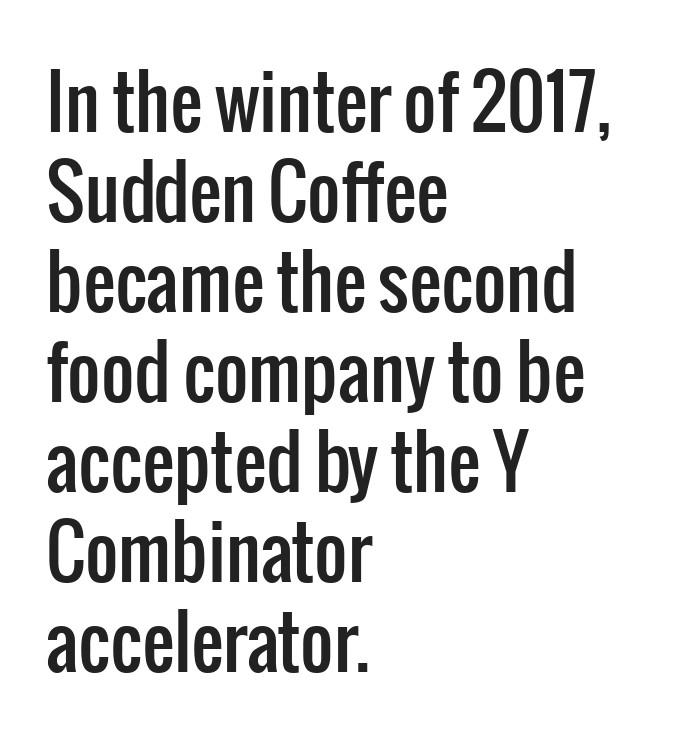
Q: Is the text italic (slanted)? A: No, it is upright.
Q: Is the typeface a serif or a sans-serif typeface? A: Sans-serif.
Q: Is the text underlined? A: No.
Q: How is the paragraph aligned? A: Left-aligned.
Q: Is the spacing between letters normal or unusually wide? A: Normal.
Q: Is the spacing between lines tight, normal or loose? A: Normal.
Q: Width (condensed, normal, or wide)? A: Condensed.
Q: Stroke contrast? A: Low.
Q: x-height? A: Medium.
Q: Monospaced? A: No.
